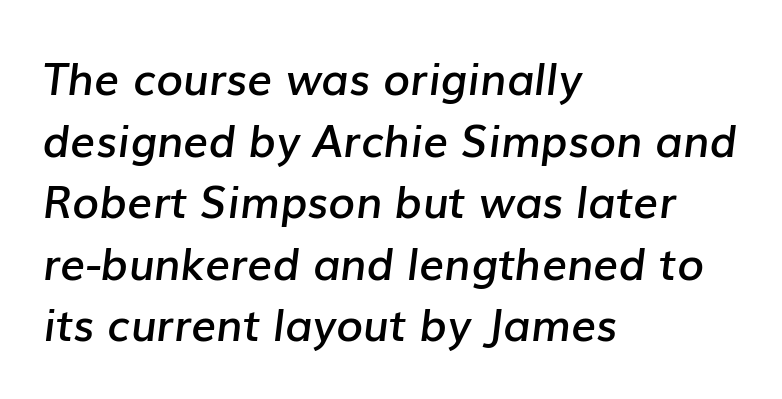
Q: Is the text bold? A: Semi-bold.
Q: Is the text italic (slanted)? A: Yes, it leans right by about 7 degrees.
Q: Is the text underlined? A: No.
Q: How is the paragraph aligned? A: Left-aligned.
Q: Is the spacing between letters normal or unusually wide? A: Normal.
Q: Is the spacing between lines tight, normal or loose? A: Normal.
Q: Width (condensed, normal, or wide)? A: Normal.
Q: Stroke contrast? A: Low.
Q: x-height? A: Medium.
Q: Monospaced? A: No.
